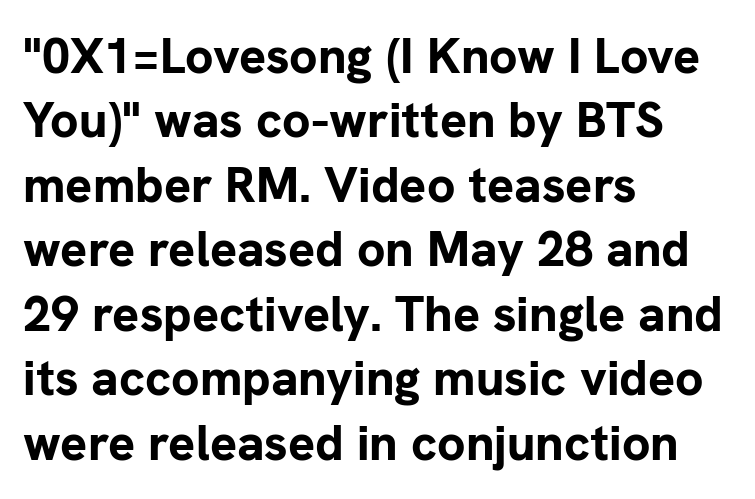
Left-aligned paragraph, ragged on the right. Is this a fixed-width face? No — the glyphs have proportional, varying widths. Nothing sits at the stroke ends, so this counts as sans-serif. Compared with typical body copy, the letter spacing here is the same. This is roman type, the default non-slanted kind.
